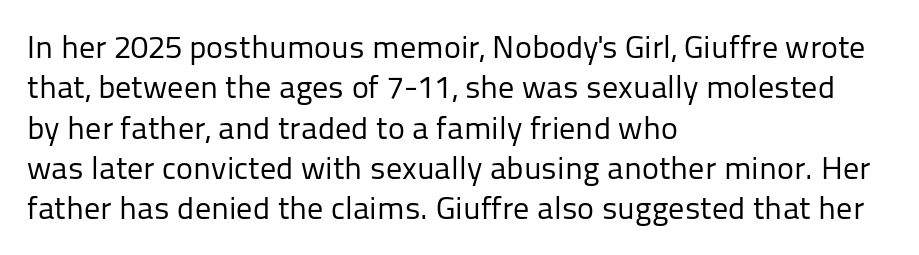
Q: Is the text bold? A: No.
Q: Is the text italic (slanted)? A: No, it is upright.
Q: Is the typeface a serif or a sans-serif typeface? A: Sans-serif.
Q: Is the text underlined? A: No.
Q: How is the paragraph aligned? A: Left-aligned.
Q: Is the spacing between letters normal or unusually wide? A: Normal.
Q: Is the spacing between lines tight, normal or loose? A: Normal.
Q: Width (condensed, normal, or wide)? A: Normal.
Q: Stroke contrast? A: Low.
Q: x-height? A: Medium.
Q: Monospaced? A: No.
